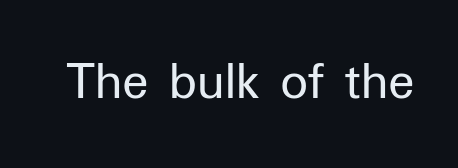
The image shows 55 px regular-weight sans-serif type, upright; set normal letter spacing, not underlined; low stroke contrast and a medium x-height.
